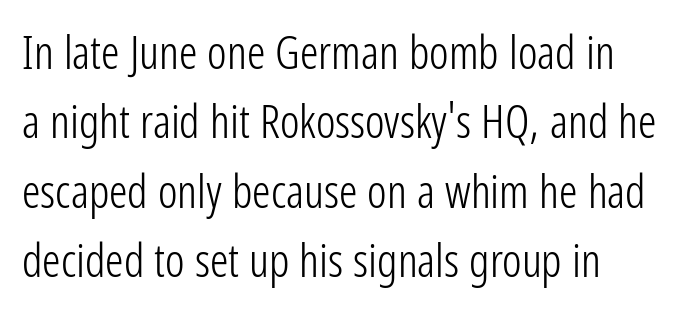
{"serif": "no", "italic": "no", "bold": "no", "weight": "light", "width": "condensed", "stroke_contrast": "low", "x_height": "medium", "monospaced": "no", "underline": "no", "align": "left", "line_spacing": "normal", "line_spacing_ratio": 1.51, "letter_spacing": "normal", "letter_spacing_em": 0.0, "glyph_px": 46}
